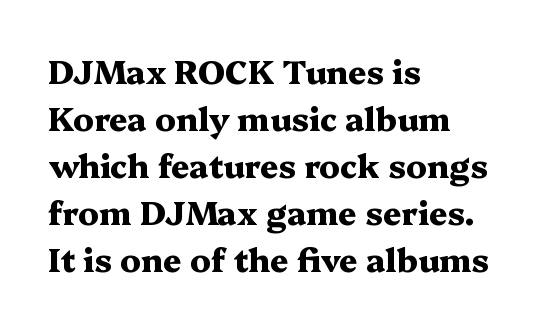
Is the letter spacing exaggerated? No — it looks like the ordinary default. The leading is moderate, giving the passage an even texture. Emphasis by weight is at full strength: bold. It's the straight-up-and-down kind of type. The glyphs in this specimen are seriffed. Visually the block forms a straight wall on the left and a jagged coastline on the right.
